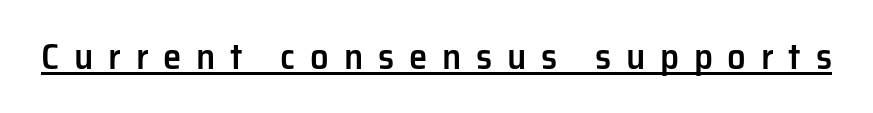
You can tell from the bare stems that sans-serif type was used. Is this a fixed-width face? No — the glyphs have proportional, varying widths. The sample has been set in demibold, a notch under bold. Check the space under the baseline: a stroke is drawn there.
